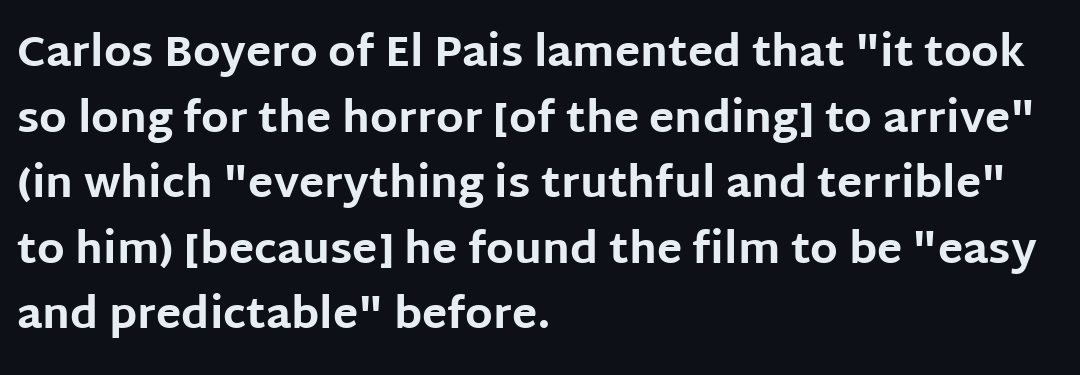
The image shows 42 px bold sans-serif type, upright; set left-aligned, normal line spacing (1.56x), normal letter spacing, not underlined; low stroke contrast and a large x-height.
